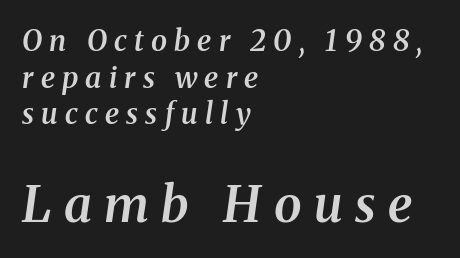
Q: Is the text bold? A: Semi-bold.
Q: Is the text italic (slanted)? A: Yes, it leans right by about 8 degrees.
Q: Is the typeface a serif or a sans-serif typeface? A: Serif.
Q: Is the text underlined? A: No.
Q: How is the paragraph aligned? A: Left-aligned.
Q: Is the spacing between letters normal or unusually wide? A: Unusually wide.
Q: Is the spacing between lines tight, normal or loose? A: Normal.
Q: Which block of text is set in a larger size, the first (top) or the second (bottom)? A: The second (bottom) one.
Q: Width (condensed, normal, or wide)? A: Normal.
Q: Stroke contrast? A: Medium.
Q: x-height? A: Medium.
Q: Monospaced? A: No.
